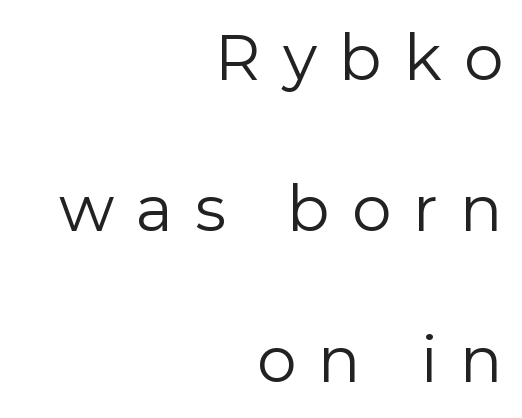
{"serif": "no", "italic": "no", "bold": "no", "weight": "regular", "width": "normal", "stroke_contrast": "low", "x_height": "medium", "monospaced": "no", "underline": "no", "align": "right", "line_spacing": "loose", "line_spacing_ratio": 2.4, "letter_spacing": "wide", "letter_spacing_em": 0.35, "glyph_px": 63}
